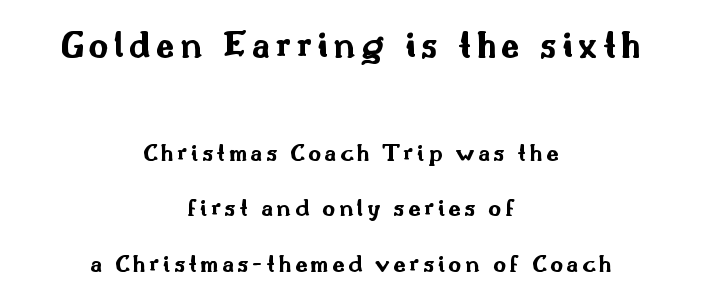
The image shows 38 px bold, wide sans-serif type, upright; set centered, loose line spacing (2.22x), not underlined; the first (top) block is 1.52x larger; medium stroke contrast and a small x-height.
